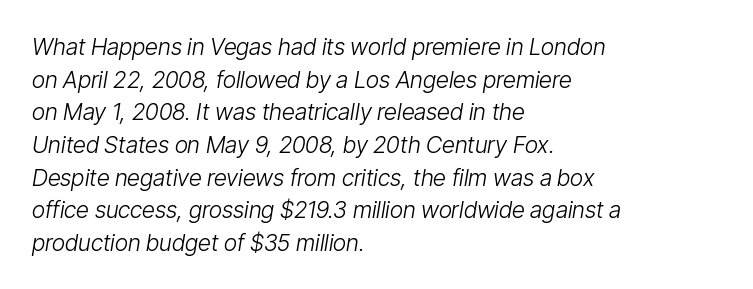
The typography opts for an oblique posture over an upright one. Interline gaps are of average width in this sample. You could call the tracking neutral — neither tight nor loose. The face looks like a standard text weight, possibly lighter. Alignment: flush left. Type without underlining.
